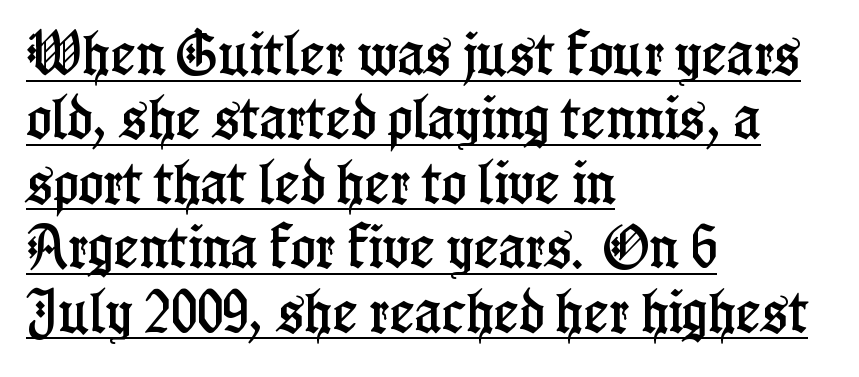
{"serif": "yes", "italic": "no", "width": "condensed", "stroke_contrast": "low", "x_height": "medium", "monospaced": "no", "underline": "yes", "align": "left", "line_spacing": "normal", "line_spacing_ratio": 1.37, "letter_spacing": "normal", "letter_spacing_em": 0.0, "glyph_px": 47}
